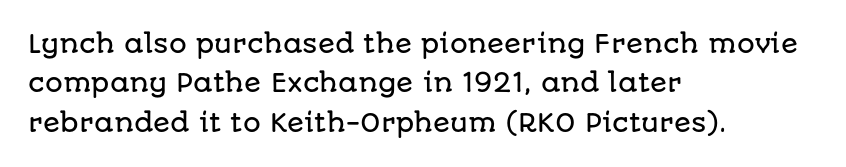
The image shows 25 px text type, upright; set left-aligned, normal line spacing (1.58x), normal letter spacing, not underlined.
